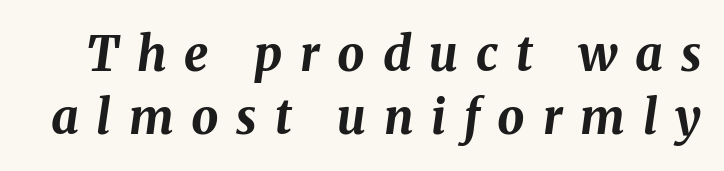
The strip under each line holds only bare page. Yep, that's italic — everything's leaning. Line spacing here is normal. You could not count columns in this text — the font is proportionally spaced.
